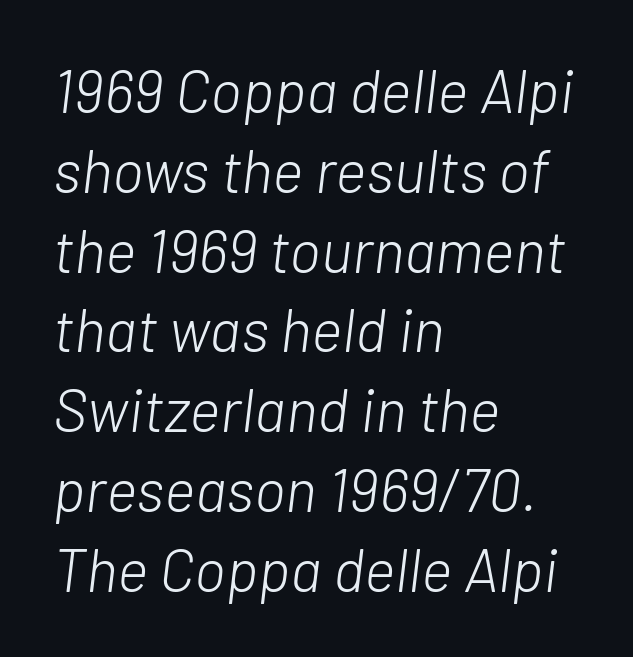
{"italic": "yes", "lean": "right", "slant_degrees": 7, "bold": "no", "weight": "light", "width": "normal", "stroke_contrast": "low", "x_height": "medium", "monospaced": "no", "underline": "no", "align": "left", "line_spacing": "normal", "line_spacing_ratio": 1.33, "letter_spacing": "normal", "letter_spacing_em": 0.0, "glyph_px": 60}
